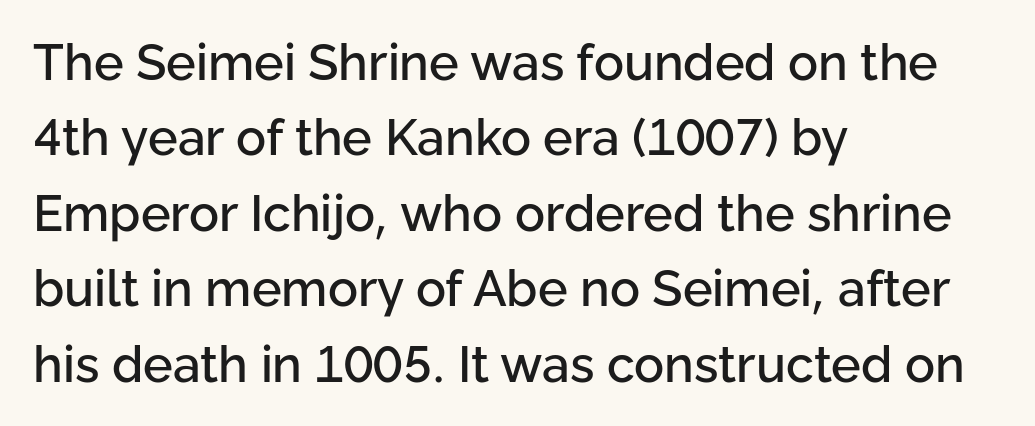
A typesetter would call this zero additional tracking. Honestly, there is no underline to notice here at all. You can tell from the bare stems that sans-serif type was used. The letters advance in unequal steps, a hallmark of proportional type. These lines are set flush left with a ragged right edge. Ordinary non-slanted type is in use.
